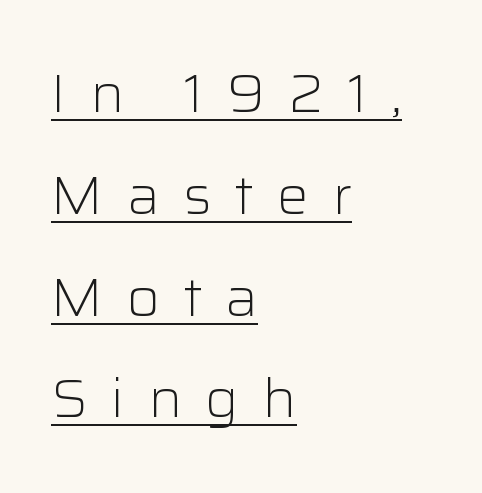
Where is the straight margin? On the left. Check the space under the baseline: a stroke is drawn there. Counters stay open thanks to moderate or lighter strokes. The passage shown is typed in a proportional face where columns would drift.
